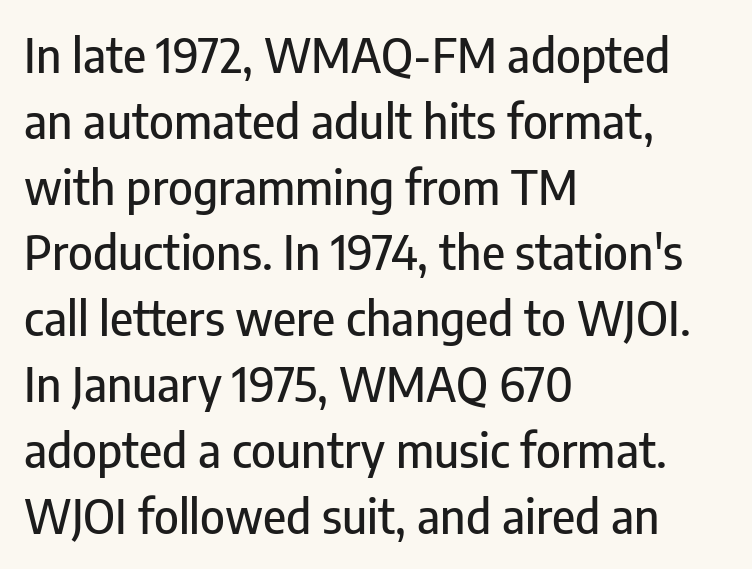
{"serif": "no", "italic": "no", "width": "condensed", "stroke_contrast": "low", "x_height": "medium", "monospaced": "no", "underline": "no", "align": "left", "line_spacing": "normal", "line_spacing_ratio": 1.4, "letter_spacing": "normal", "letter_spacing_em": 0.0, "glyph_px": 47}
